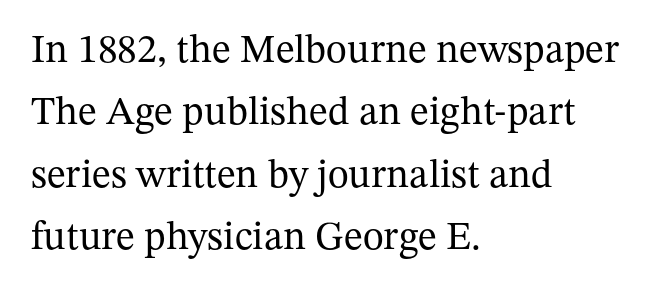
{"serif": "yes", "italic": "no", "bold": "no", "weight": "regular", "width": "normal", "stroke_contrast": "medium", "x_height": "medium", "monospaced": "no", "underline": "no", "align": "left", "line_spacing": "normal", "line_spacing_ratio": 1.56, "letter_spacing": "normal", "letter_spacing_em": 0.0, "glyph_px": 40}
